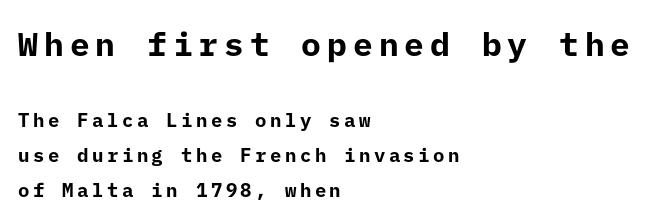
The area under the type is left untouched. Alignment: flush left. No feet cap the strokes, marking this as sans-serif type. You can tell it's not italic because the verticals are truly vertical.
